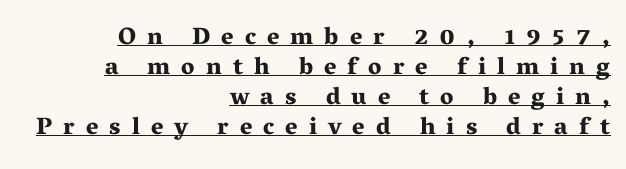
{"italic": "no", "bold": "yes", "underline": "yes", "align": "right", "line_spacing": "normal", "line_spacing_ratio": 1.25, "letter_spacing": "wide", "letter_spacing_em": 0.46, "glyph_px": 24}
